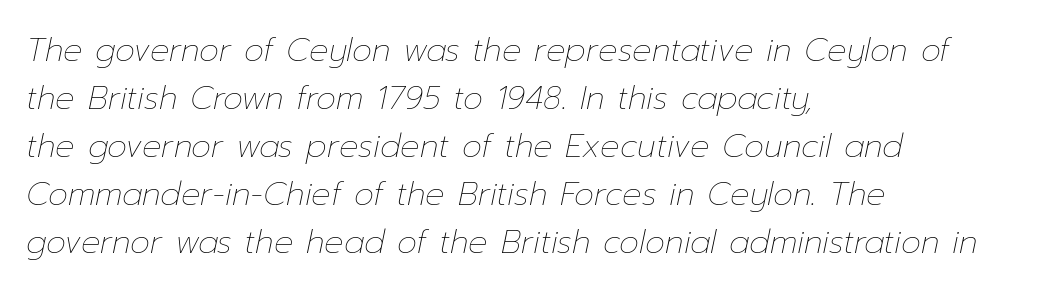
{"italic": "yes", "lean": "right", "slant_degrees": 12, "bold": "no", "weight": "thin", "width": "normal", "stroke_contrast": "low", "x_height": "medium", "monospaced": "no", "underline": "no", "align": "left", "line_spacing": "normal", "line_spacing_ratio": 1.5, "letter_spacing": "normal", "letter_spacing_em": 0.0, "glyph_px": 32}
